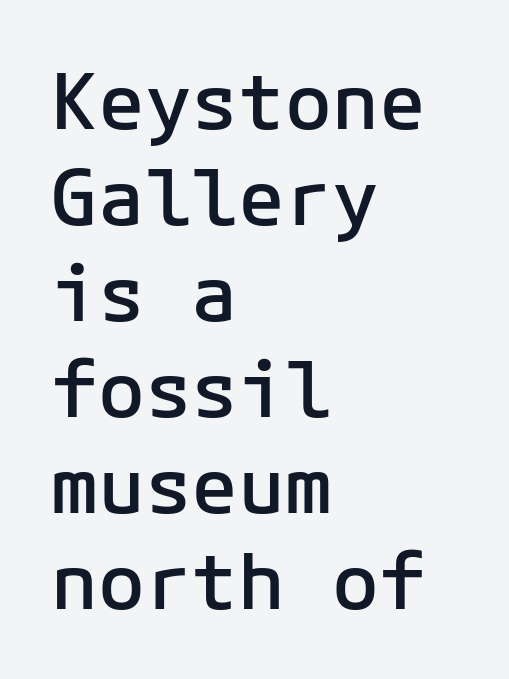
{"serif": "no", "italic": "no", "bold": "semi", "weight": "semibold", "width": "normal", "stroke_contrast": "low", "x_height": "medium", "underline": "no", "align": "left", "line_spacing_ratio": 1.23, "letter_spacing": "normal", "letter_spacing_em": 0.0, "glyph_px": 78}
